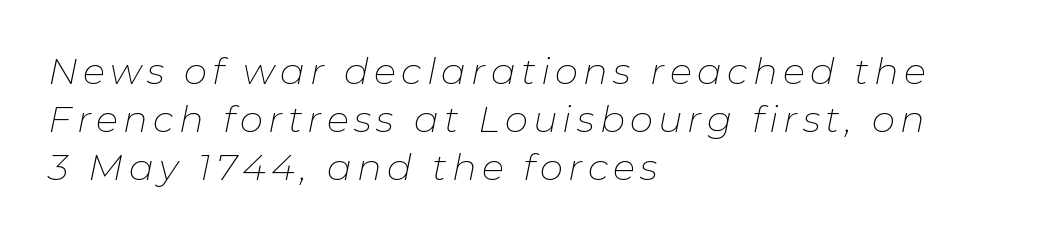
Unbolded letterforms with no extra heft. Does the copy run flush right? No — it runs flush left. These lines are rendered in a variable-pitch font. If you drew a line through each stem, it would be angled.
